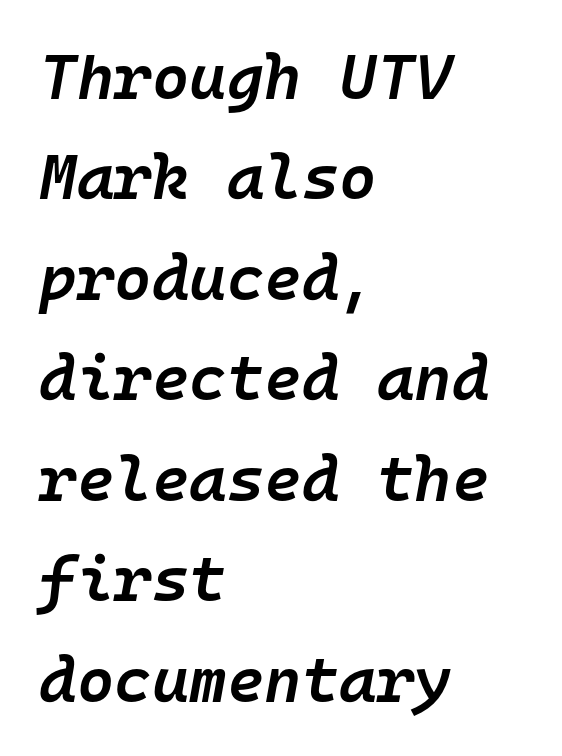
Is the block centered? No — it sits flush against the left margin. Semibold letterforms, between regular and bold. Each letter, wide or thin by design, is forced into the same width here. The whole block is typeset with a tilt.
